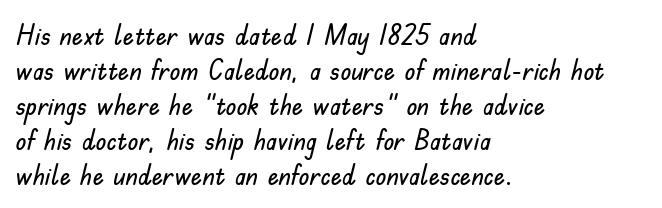
The image shows 28 px sans-serif type; set left-aligned, normal line spacing (1.25x), normal letter spacing, not underlined; low stroke contrast and a small x-height.
